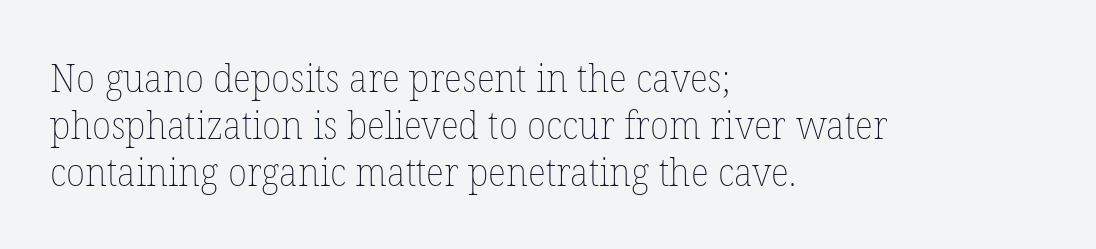
Every stem runs plumb, perpendicular to the baseline. Each letter keeps its own natural width here, so spacing adapts to shape. Type without underlining. Stems and bowls with no extra thickness — not bold. How are the letters spaced? Ordinarily, with no added tracking.
